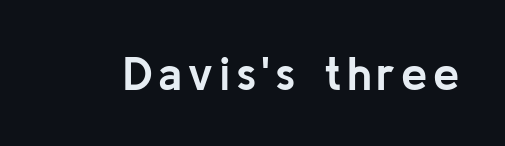
The image shows 47 px semibold sans-serif type, upright; set not underlined; low stroke contrast and a medium x-height.
